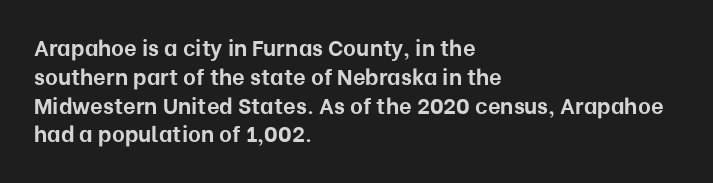
Q: Is the text bold? A: Yes.
Q: Is the text italic (slanted)? A: No, it is upright.
Q: Is the text underlined? A: No.
Q: How is the paragraph aligned? A: Left-aligned.
Q: Is the spacing between letters normal or unusually wide? A: Normal.
Q: Is the spacing between lines tight, normal or loose? A: Normal.
